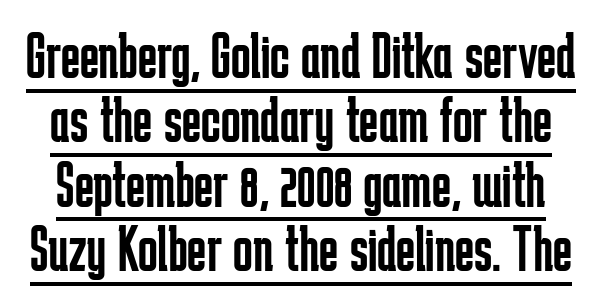
{"serif": "no", "italic": "no", "bold": "no", "weight": "regular", "width": "condensed", "stroke_contrast": "low", "x_height": "medium", "monospaced": "no", "underline": "yes", "line_spacing": "tight", "line_spacing_ratio": 0.99, "letter_spacing": "normal", "letter_spacing_em": 0.0, "glyph_px": 65}
